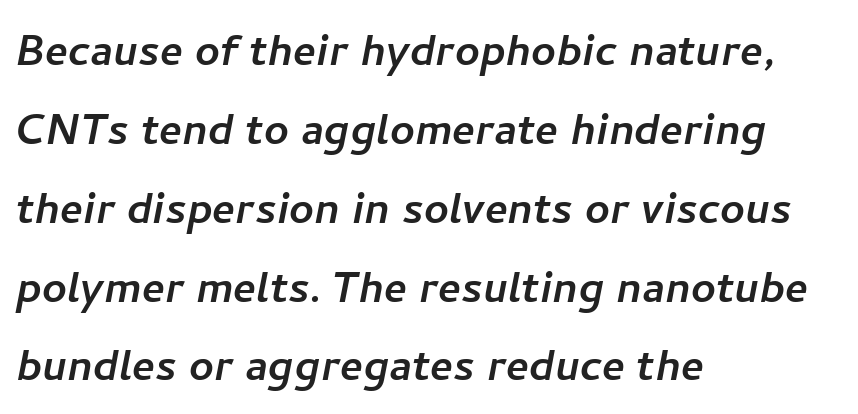
{"serif": "no", "width": "normal", "stroke_contrast": "low", "x_height": "medium", "monospaced": "no", "underline": "no", "align": "left", "line_spacing": "normal", "line_spacing_ratio": 1.46, "letter_spacing": "normal", "letter_spacing_em": 0.0, "glyph_px": 54}
